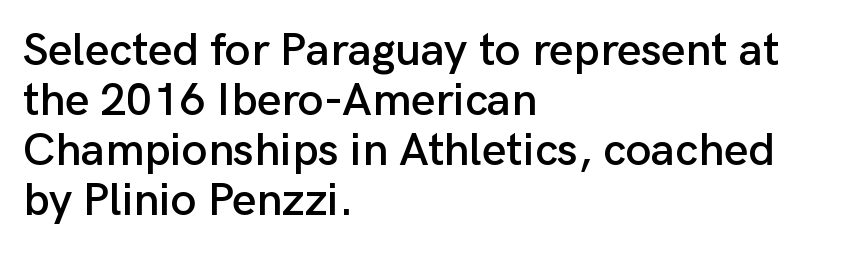
The image shows 46 px sans-serif type, upright; set left-aligned, tight line spacing (1.09x), normal letter spacing, not underlined; low stroke contrast and a medium x-height.
